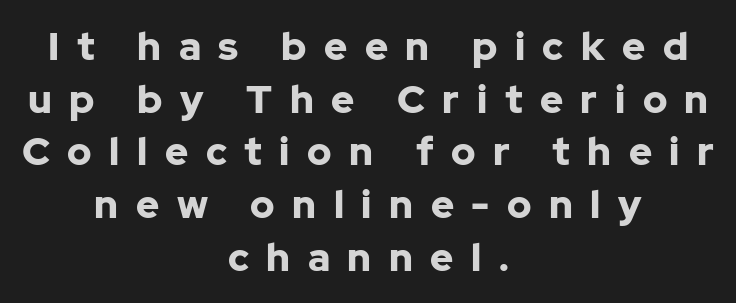
These lines carry a lot of weight — the face is fully bold. Type style note: lacks serifs. The lettering stays uniformly vertical, giving the passage a roman look. A typesetter would call this proportional, since set widths differ per character. The line texture is sparse and dotted thanks to wide tracking.
